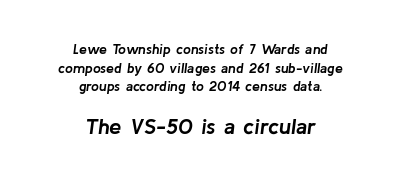
Q: Is the text bold? A: Yes.
Q: Is the text italic (slanted)? A: Yes, it leans right by about 8 degrees.
Q: Is the text underlined? A: No.
Q: How is the paragraph aligned? A: Centered.
Q: Is the spacing between letters normal or unusually wide? A: Normal.
Q: Is the spacing between lines tight, normal or loose? A: Normal.
Q: Which block of text is set in a larger size, the first (top) or the second (bottom)? A: The second (bottom) one.
